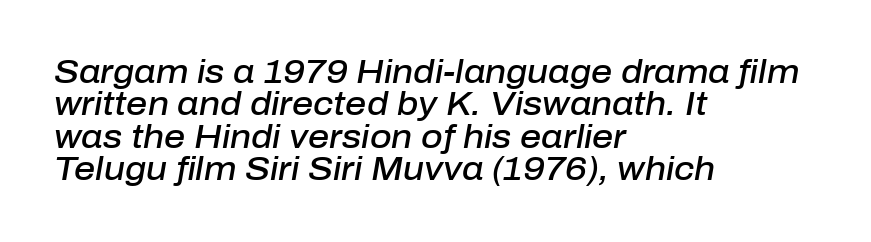
The image shows 33 px semibold type, italic (leaning right); set left-aligned, tight line spacing (0.98x), normal letter spacing, not underlined; low stroke contrast and a medium x-height.
